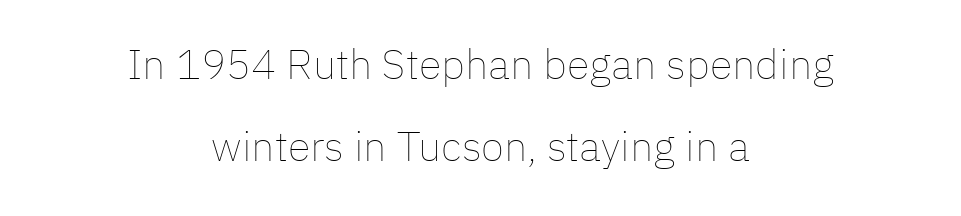
{"italic": "no", "bold": "no", "weight": "thin", "width": "normal", "stroke_contrast": "low", "x_height": "medium", "monospaced": "no", "underline": "no", "align": "center", "line_spacing": "loose", "line_spacing_ratio": 1.96, "letter_spacing": "normal", "letter_spacing_em": 0.0, "glyph_px": 42}
